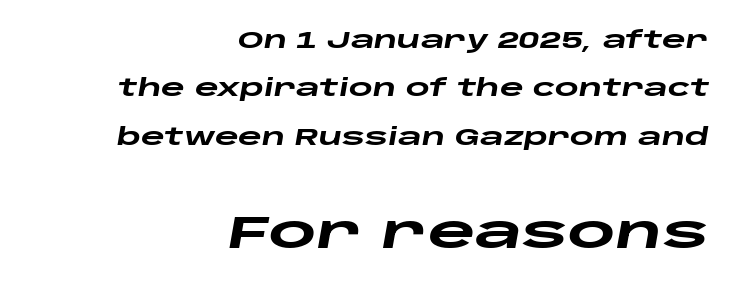
{"italic": "yes", "lean": "right", "slant_degrees": 10, "bold": "yes", "weight": "heavy", "width": "wide", "stroke_contrast": "low", "x_height": "large", "monospaced": "no", "underline": "no", "align": "right", "line_spacing": "loose", "line_spacing_ratio": 2.1, "letter_spacing": "normal", "letter_spacing_em": 0.0, "larger_block": "second", "size_ratio": 2.0, "glyph_px": 46}
